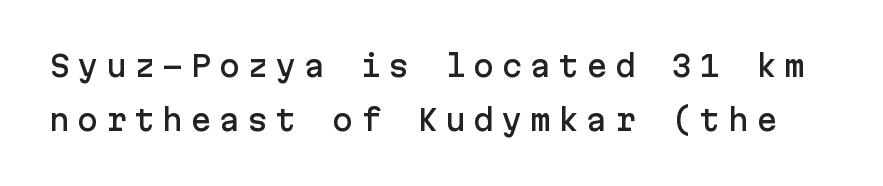
Q: Is the text italic (slanted)? A: No, it is upright.
Q: Is the typeface a serif or a sans-serif typeface? A: Sans-serif.
Q: Is the text underlined? A: No.
Q: Is the spacing between letters normal or unusually wide? A: Unusually wide.
Q: Is the spacing between lines tight, normal or loose? A: Loose.
Q: Width (condensed, normal, or wide)? A: Normal.
Q: Stroke contrast? A: Low.
Q: x-height? A: Medium.
